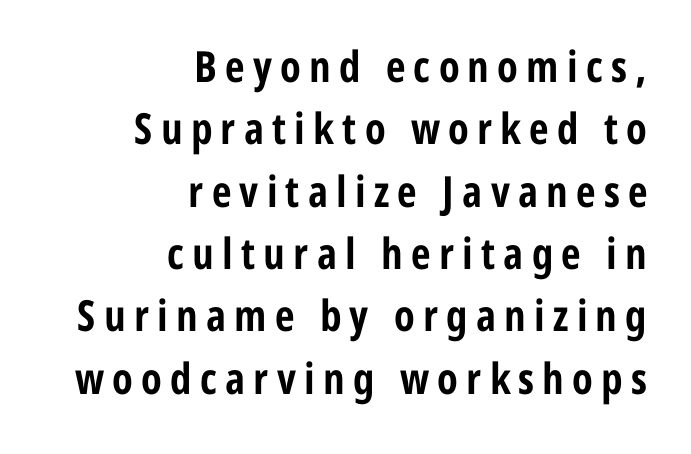
Q: Is the text bold? A: Yes.
Q: Is the text italic (slanted)? A: No, it is upright.
Q: Is the typeface a serif or a sans-serif typeface? A: Sans-serif.
Q: Is the text underlined? A: No.
Q: How is the paragraph aligned? A: Right-aligned.
Q: Is the spacing between lines tight, normal or loose? A: Normal.
Q: Width (condensed, normal, or wide)? A: Condensed.
Q: Stroke contrast? A: Low.
Q: x-height? A: Medium.
Q: Monospaced? A: No.
